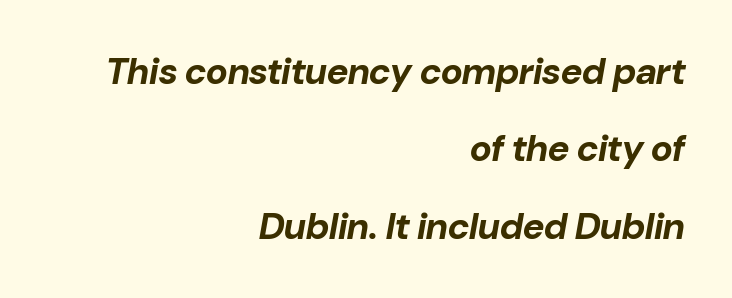
Letters rest on an invisible, unmarked baseline. Here the designer chose a conventional face with non-uniform glyph widths. I'd describe the lettering as bold — thick and assertive. Line endings align vertically; line beginnings do not.
